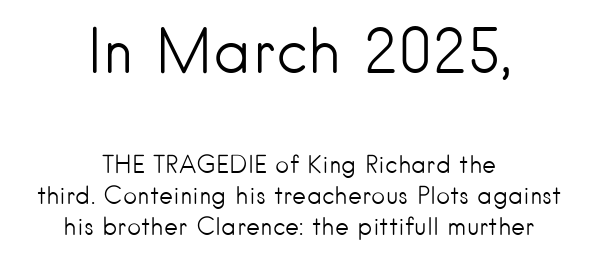
Q: Is the text bold? A: No.
Q: Is the text italic (slanted)? A: No, it is upright.
Q: Is the typeface a serif or a sans-serif typeface? A: Sans-serif.
Q: Is the text underlined? A: No.
Q: How is the paragraph aligned? A: Centered.
Q: Is the spacing between letters normal or unusually wide? A: Normal.
Q: Is the spacing between lines tight, normal or loose? A: Normal.
Q: Which block of text is set in a larger size, the first (top) or the second (bottom)? A: The first (top) one.
Q: Width (condensed, normal, or wide)? A: Normal.
Q: Stroke contrast? A: Low.
Q: x-height? A: Small.
Q: Monospaced? A: No.
